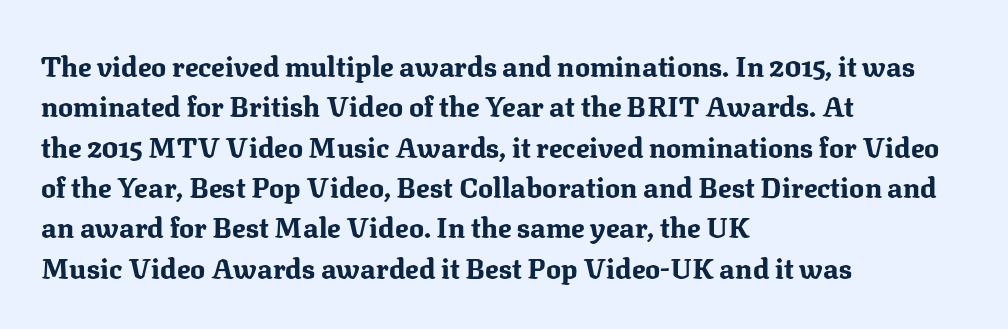
Q: Is the text bold? A: Yes.
Q: Is the text italic (slanted)? A: No, it is upright.
Q: Is the typeface a serif or a sans-serif typeface? A: Serif.
Q: Is the text underlined? A: No.
Q: How is the paragraph aligned? A: Left-aligned.
Q: Is the spacing between letters normal or unusually wide? A: Normal.
Q: Is the spacing between lines tight, normal or loose? A: Normal.
Q: Width (condensed, normal, or wide)? A: Normal.
Q: Stroke contrast? A: Medium.
Q: x-height? A: Medium.
Q: Monospaced? A: No.
